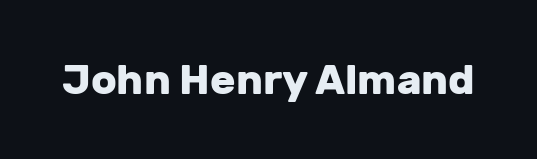
In terms of letterform style, serifs are entirely absent. Is this a fixed-width face? No — the glyphs have proportional, varying widths. Every letter is thick-stroked: bold, no question. The glyphs are unaccompanied by any horizontal stroke below them. The axis of the letterforms is exactly vertical. Students, note that the glyphs here touch the page at normal intervals.
